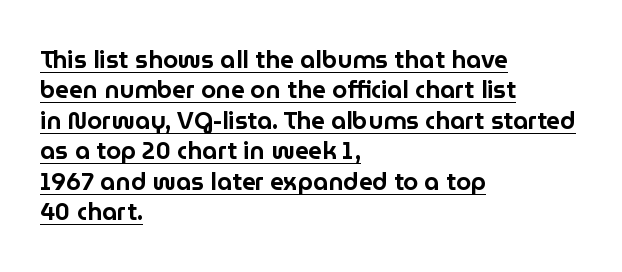
{"italic": "no", "underline": "yes", "align": "left", "line_spacing": "normal", "line_spacing_ratio": 1.27, "letter_spacing": "normal", "letter_spacing_em": 0.0, "glyph_px": 24}
